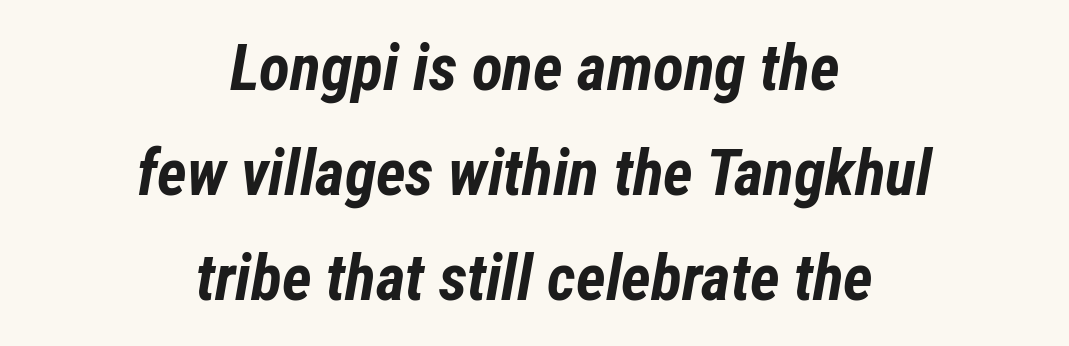
Varying glyph widths throughout — classic text-font behaviour. Does the copy run flush right? No — it is centered line by line. You can tell it's italic because the verticals aren't actually vertical. Notice how thick the strokes are: this is what a full bold looks like. A bare baseline throughout the passage. Students, observe: this is what conventionally led text looks like.
